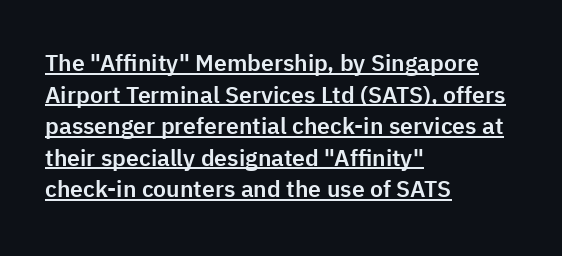
The image shows 23 px text type, upright; set left-aligned, normal line spacing (1.37x), normal letter spacing, underlined.
